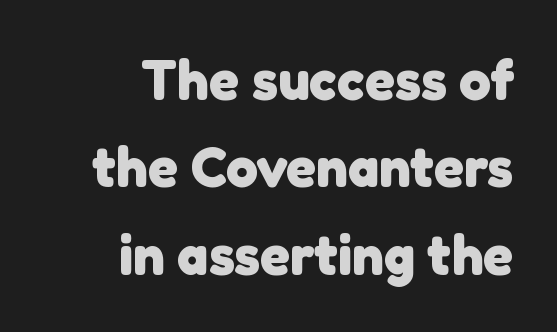
{"serif": "no", "bold": "yes", "weight": "heavy", "width": "normal", "stroke_contrast": "low", "x_height": "medium", "monospaced": "no", "underline": "no", "align": "right", "line_spacing": "normal", "line_spacing_ratio": 1.56, "letter_spacing": "normal", "letter_spacing_em": 0.0, "glyph_px": 56}
